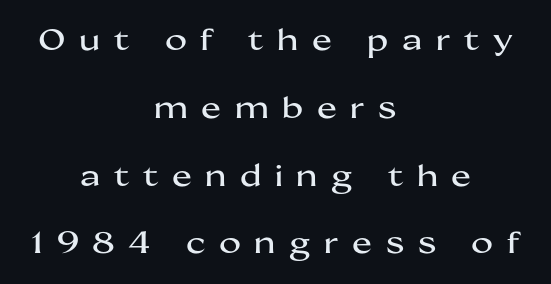
It's the straight-up-and-down kind of type. Centered paragraph, ragged on both sides. The type is letterspaced generously, with wide tracking. The string is rendered with underlining switched off. Successive baselines arrive slowly, with a big drop between each.
